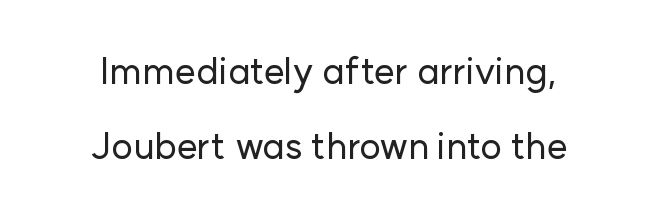
Underlining? Definitely not there. Looks like regular typesetting: each glyph gets only the width it needs. The axis of the letterforms is exactly vertical. The text block is weighted toward neither margin, spreading evenly from the middle. Regarding serifs, this sample does without them.
